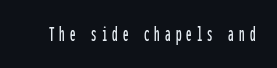
{"italic": "no", "underline": "no", "letter_spacing": "wide", "letter_spacing_em": 0.23, "glyph_px": 22}
